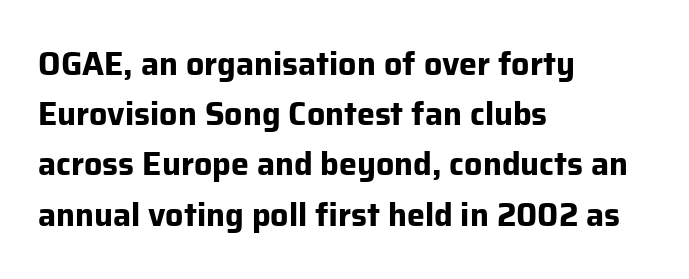
The image shows 32 px bold sans-serif type, upright; set left-aligned, normal line spacing (1.57x), normal letter spacing, not underlined; low stroke contrast and a medium x-height.
